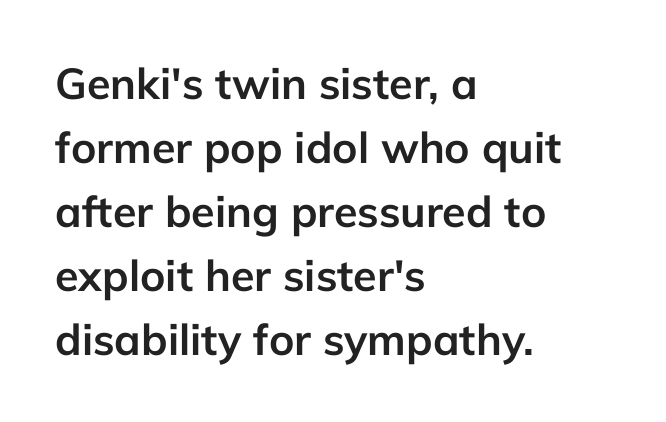
A bare baseline throughout the passage. Where is the straight margin? On the left. Font category for this specimen: sans-serif. Honestly, the row spacing looks completely unremarkable.
